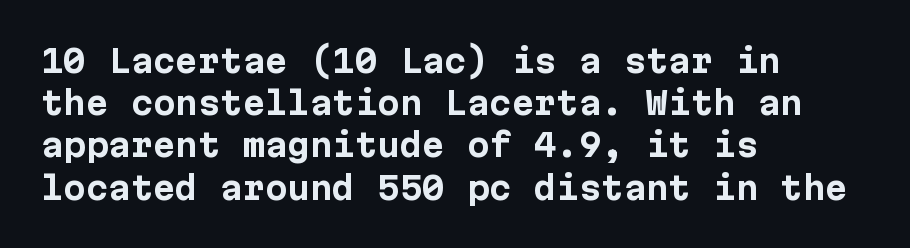
Q: Is the text bold? A: Yes.
Q: Is the text italic (slanted)? A: No, it is upright.
Q: Is the typeface a serif or a sans-serif typeface? A: Sans-serif.
Q: Is the text underlined? A: No.
Q: How is the paragraph aligned? A: Left-aligned.
Q: Is the spacing between letters normal or unusually wide? A: Normal.
Q: Is the spacing between lines tight, normal or loose? A: Normal.
Q: Width (condensed, normal, or wide)? A: Normal.
Q: Stroke contrast? A: Low.
Q: x-height? A: Medium.
